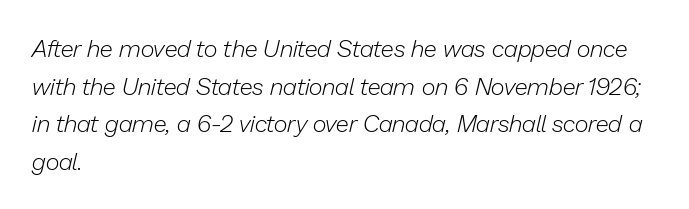
Check under the words: just untouched page. These lines stack with their left ends in a neat column. If you drew a line through each stem, it would be angled. How would I describe the line gaps? Plain and ordinary. A quiet, ordinary-to-light weight characterises the typeface.
